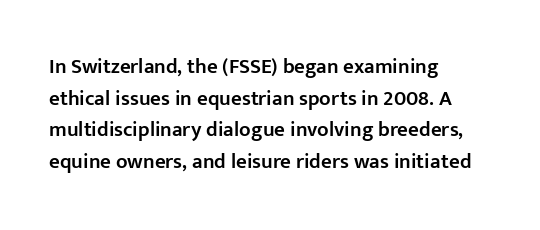
The image shows 21 px text type, upright; set left-aligned, normal line spacing (1.51x), normal letter spacing, not underlined.
